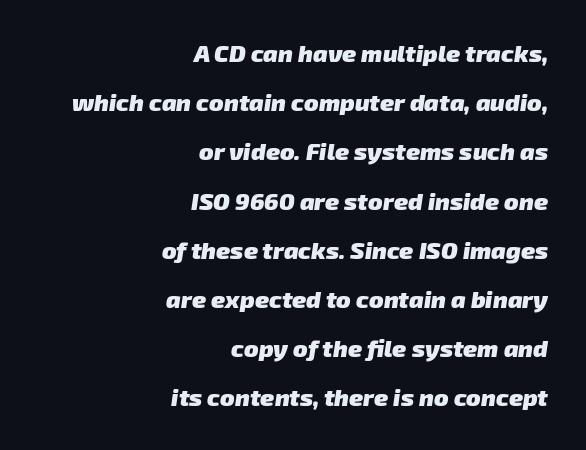
The image shows 24 px bold type; set right-aligned, loose line spacing (2.05x), normal letter spacing, not underlined.
